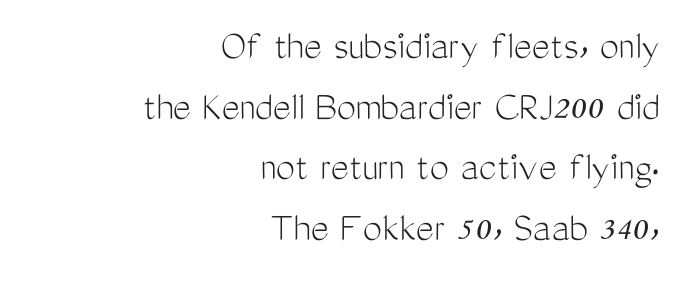
Q: Is the text bold? A: No.
Q: Is the text italic (slanted)? A: No, it is upright.
Q: Is the typeface a serif or a sans-serif typeface? A: Sans-serif.
Q: Is the text underlined? A: No.
Q: How is the paragraph aligned? A: Right-aligned.
Q: Is the spacing between letters normal or unusually wide? A: Normal.
Q: Is the spacing between lines tight, normal or loose? A: Normal.
Q: Width (condensed, normal, or wide)? A: Condensed.
Q: Stroke contrast? A: Medium.
Q: x-height? A: Medium.
Q: Monospaced? A: No.
